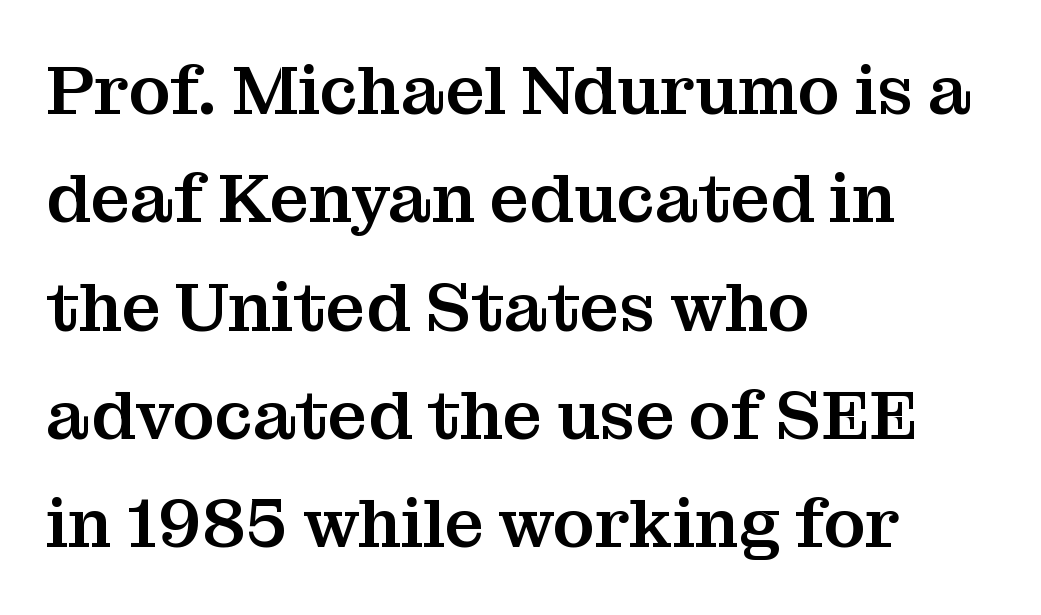
{"serif": "yes", "italic": "no", "width": "normal", "stroke_contrast": "medium", "x_height": "medium", "monospaced": "no", "underline": "no", "align": "left", "line_spacing": "normal", "line_spacing_ratio": 1.57, "letter_spacing": "normal", "letter_spacing_em": 0.0, "glyph_px": 69}
